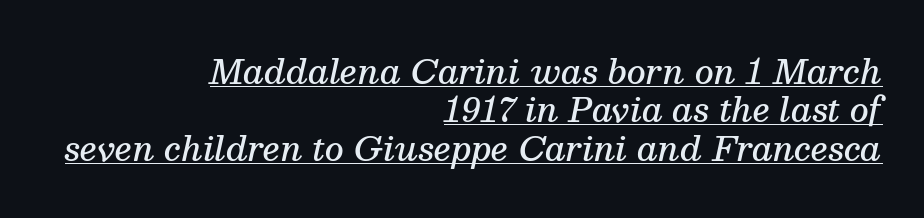
{"serif": "yes", "italic": "yes", "lean": "right", "slant_degrees": 13, "bold": "semi", "weight": "semibold", "width": "normal", "stroke_contrast": "medium", "x_height": "medium", "monospaced": "no", "underline": "yes", "align": "right", "line_spacing_ratio": 1.16, "letter_spacing": "normal", "letter_spacing_em": 0.0, "glyph_px": 33}
